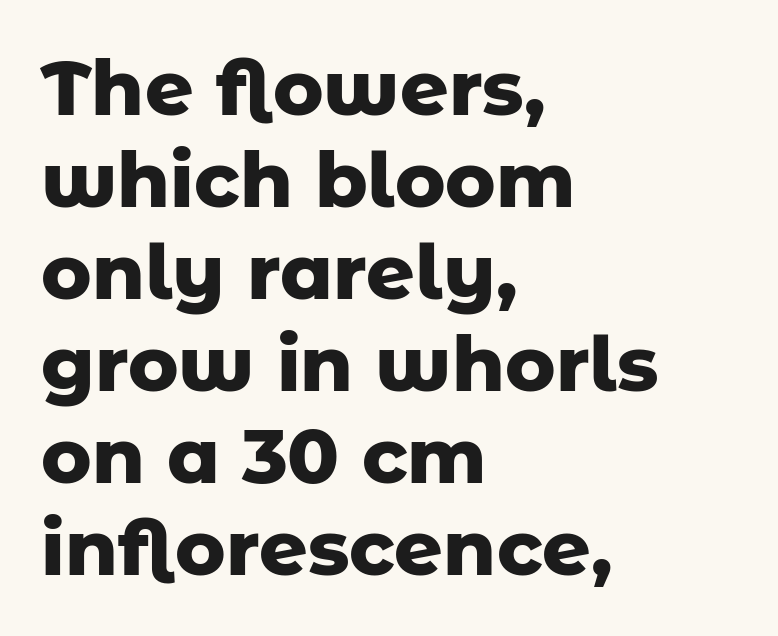
The image shows 76 px heavy sans-serif type, upright; set left-aligned, line spacing 1.21x, normal letter spacing, not underlined; low stroke contrast and a medium x-height.
